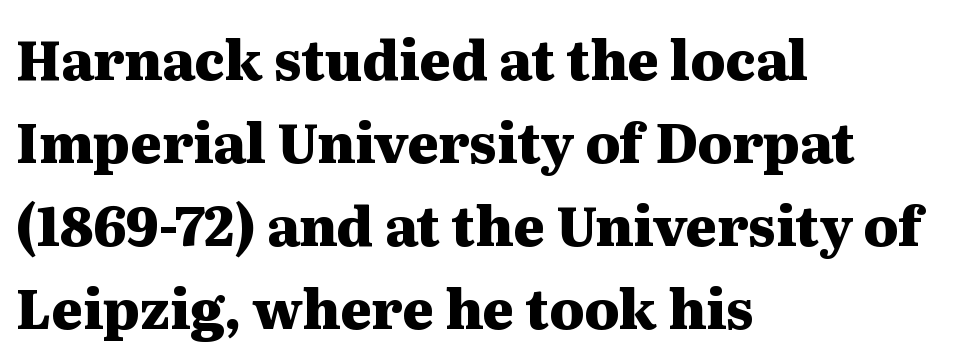
Q: Is the text bold? A: Yes.
Q: Is the text italic (slanted)? A: No, it is upright.
Q: Is the typeface a serif or a sans-serif typeface? A: Serif.
Q: Is the text underlined? A: No.
Q: How is the paragraph aligned? A: Left-aligned.
Q: Is the spacing between letters normal or unusually wide? A: Normal.
Q: Is the spacing between lines tight, normal or loose? A: Normal.
Q: Width (condensed, normal, or wide)? A: Wide.
Q: Stroke contrast? A: Medium.
Q: x-height? A: Medium.
Q: Monospaced? A: No.
